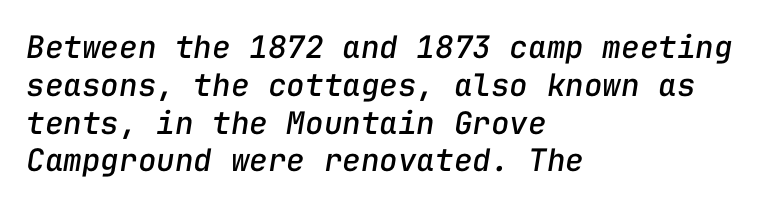
Q: Is the text italic (slanted)? A: Yes, it leans right by about 9 degrees.
Q: Is the text underlined? A: No.
Q: How is the paragraph aligned? A: Left-aligned.
Q: Is the spacing between letters normal or unusually wide? A: Normal.
Q: Width (condensed, normal, or wide)? A: Normal.
Q: Stroke contrast? A: Low.
Q: x-height? A: Medium.
Q: Monospaced? A: Yes.
